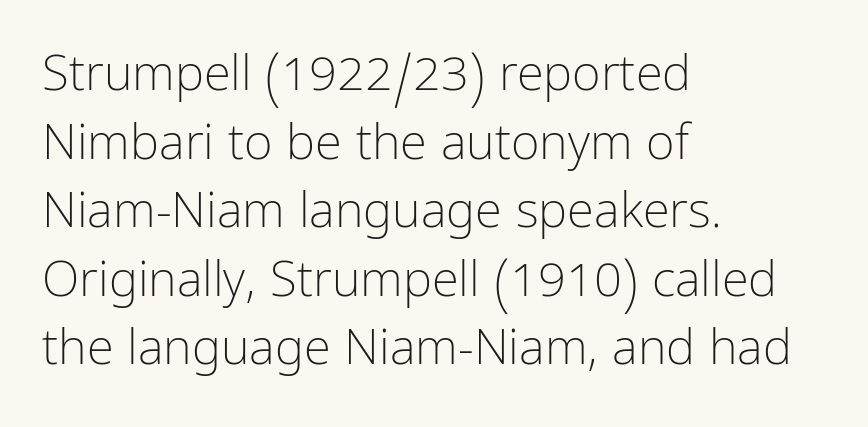
Q: Is the text bold? A: No.
Q: Is the text italic (slanted)? A: No, it is upright.
Q: Is the typeface a serif or a sans-serif typeface? A: Sans-serif.
Q: Is the text underlined? A: No.
Q: How is the paragraph aligned? A: Left-aligned.
Q: Is the spacing between letters normal or unusually wide? A: Normal.
Q: Is the spacing between lines tight, normal or loose? A: Normal.
Q: Width (condensed, normal, or wide)? A: Condensed.
Q: Stroke contrast? A: Low.
Q: x-height? A: Medium.
Q: Monospaced? A: No.
